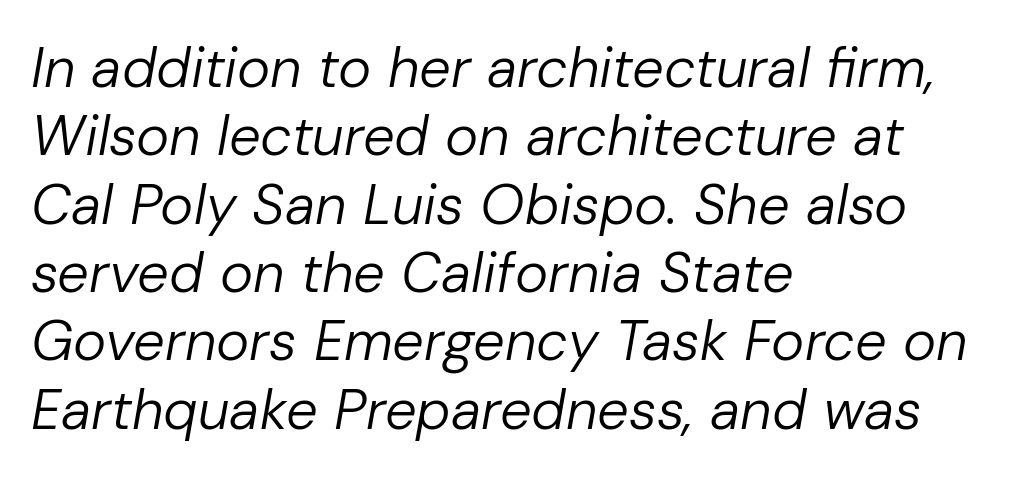
Q: Is the text bold? A: No.
Q: Is the text italic (slanted)? A: Yes, it leans right by about 10 degrees.
Q: Is the text underlined? A: No.
Q: How is the paragraph aligned? A: Left-aligned.
Q: Is the spacing between letters normal or unusually wide? A: Normal.
Q: Width (condensed, normal, or wide)? A: Normal.
Q: Stroke contrast? A: Low.
Q: x-height? A: Medium.
Q: Monospaced? A: No.
